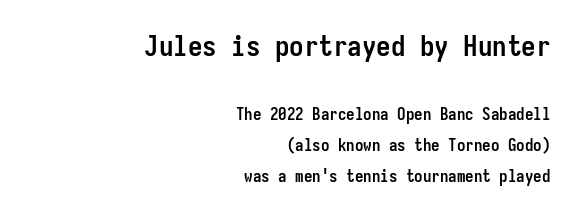
Q: Is the text bold? A: Yes.
Q: Is the text italic (slanted)? A: No, it is upright.
Q: Is the typeface a serif or a sans-serif typeface? A: Sans-serif.
Q: Is the text underlined? A: No.
Q: How is the paragraph aligned? A: Right-aligned.
Q: Is the spacing between letters normal or unusually wide? A: Normal.
Q: Which block of text is set in a larger size, the first (top) or the second (bottom)? A: The first (top) one.
Q: Width (condensed, normal, or wide)? A: Condensed.
Q: Stroke contrast? A: Low.
Q: x-height? A: Medium.
Q: Monospaced? A: Yes.
